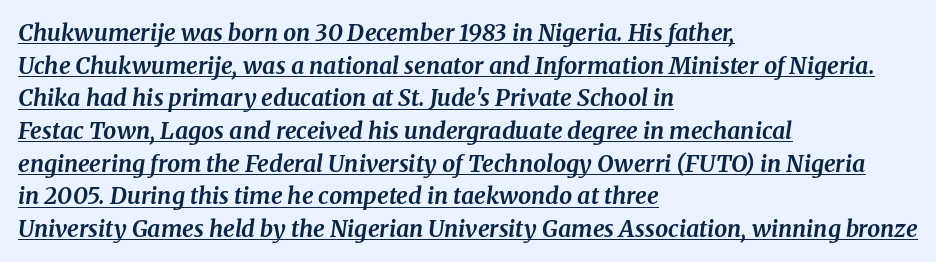
The specimen includes a rule beneath the text block's lines. These lines carry a lot of weight — the face is fully bold. This is oblique type, the kind used for emphasis or titles. The rows are spaced the way most documents space them. Nothing unusual about the tracking: characters are spaced as the font intends.
